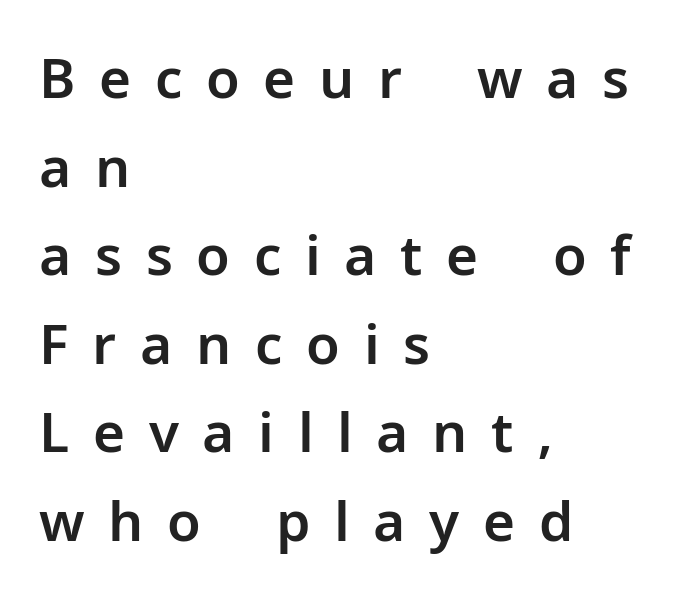
{"serif": "no", "italic": "no", "width": "normal", "stroke_contrast": "low", "x_height": "medium", "monospaced": "no", "underline": "no", "align": "left", "line_spacing": "normal", "line_spacing_ratio": 1.61, "letter_spacing": "wide", "letter_spacing_em": 0.43, "glyph_px": 55}
